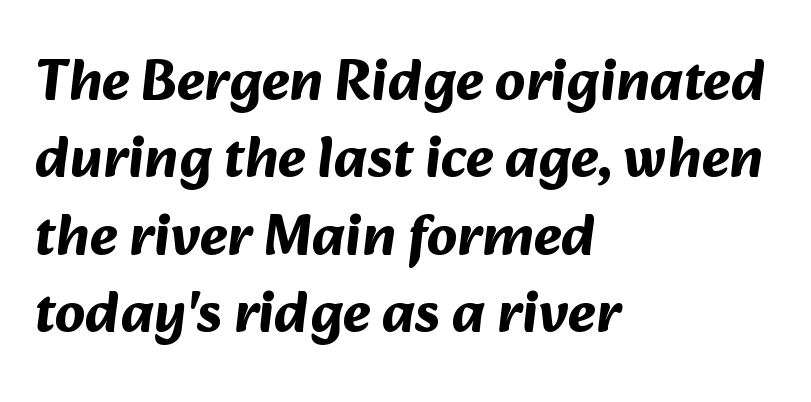
The image shows 59 px bold sans-serif type; set left-aligned, normal line spacing (1.31x), normal letter spacing, not underlined; medium stroke contrast and a medium x-height.
